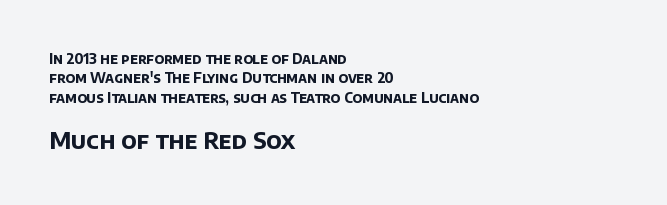
The strokes are fattened all the way to bold. Which margin do the lines hug? The left one — the right edge is uneven. Glyph-to-glyph distance matches everyday printed text. The lines sit at an ordinary, default distance from one another. Rule under the text: the space is simply empty.
